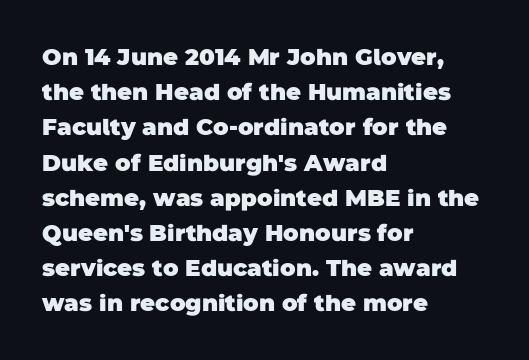
{"bold": "yes", "underline": "no", "align": "left", "line_spacing": "normal", "line_spacing_ratio": 1.53, "letter_spacing": "normal", "letter_spacing_em": 0.0, "glyph_px": 23}
